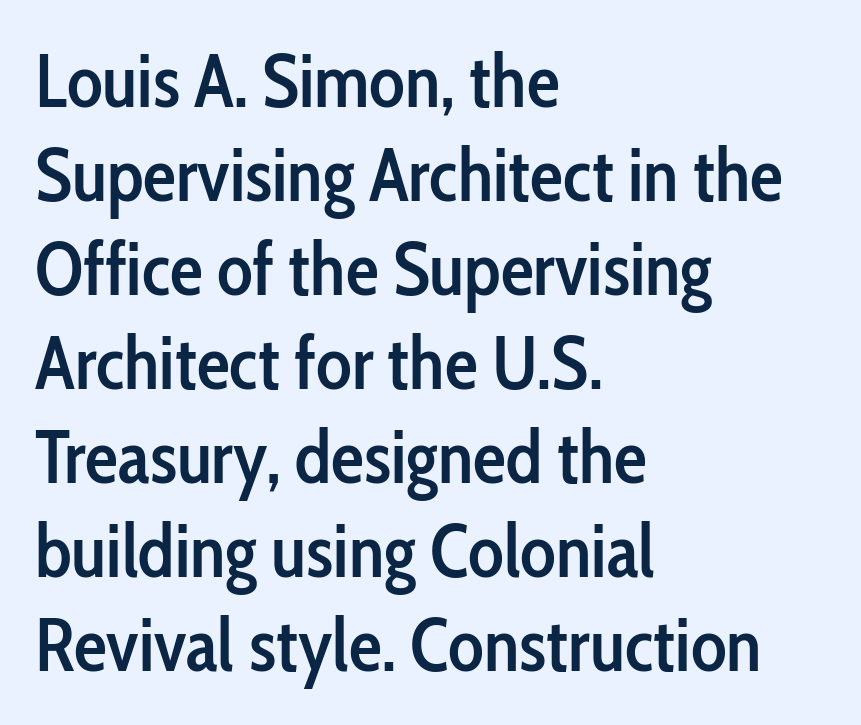
{"serif": "no", "italic": "no", "bold": "semi", "weight": "semibold", "width": "condensed", "stroke_contrast": "low", "x_height": "medium", "monospaced": "no", "underline": "no", "align": "left", "line_spacing": "normal", "line_spacing_ratio": 1.27, "letter_spacing": "normal", "letter_spacing_em": 0.0, "glyph_px": 74}
